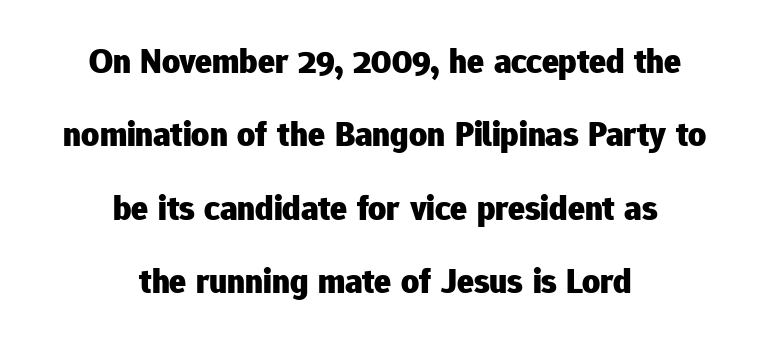
{"serif": "no", "italic": "no", "bold": "yes", "weight": "heavy", "width": "normal", "stroke_contrast": "low", "x_height": "medium", "monospaced": "no", "underline": "no", "align": "center", "line_spacing": "loose", "line_spacing_ratio": 2.1, "letter_spacing": "normal", "letter_spacing_em": 0.0, "glyph_px": 35}
